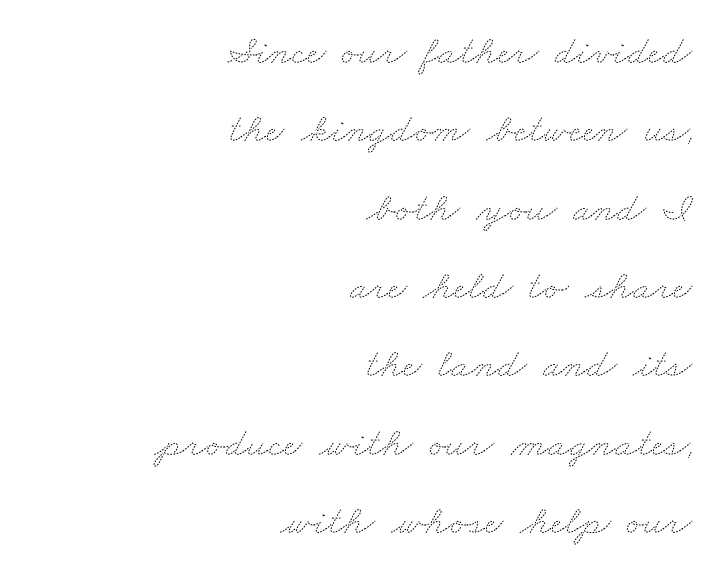
Spacing verdict: proportional, widths tailored to each character. Casual observation: everything's shoved over to the right. Just letters on the line, the space beneath them empty. Stems and bowls with no extra thickness — not bold. The gaps between neighbouring characters are ordinary and unremarkable.
